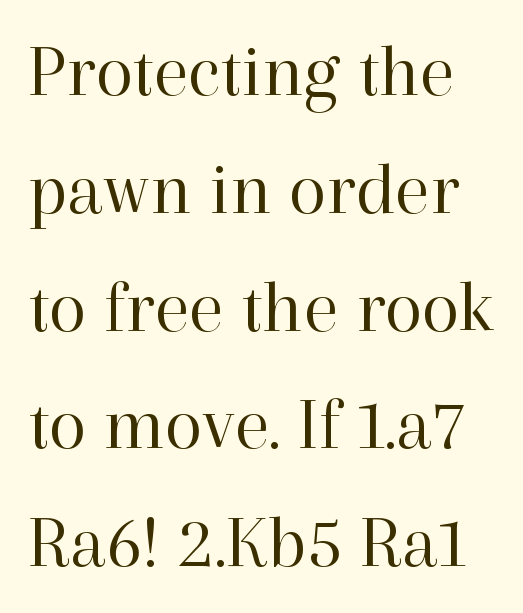
{"serif": "yes", "italic": "no", "bold": "no", "weight": "regular", "width": "normal", "stroke_contrast": "high", "x_height": "medium", "monospaced": "no", "underline": "no", "line_spacing": "normal", "line_spacing_ratio": 1.53, "letter_spacing": "normal", "letter_spacing_em": 0.0, "glyph_px": 77}
